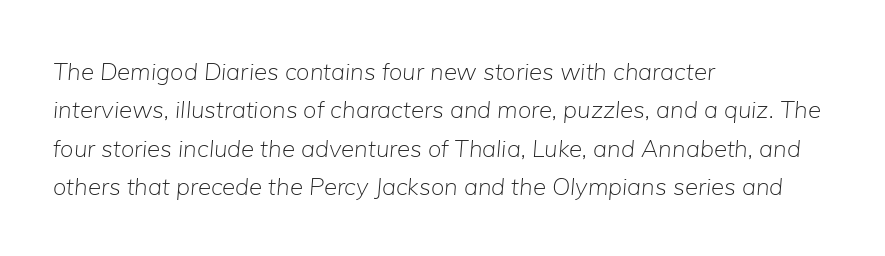
{"italic": "yes", "lean": "right", "slant_degrees": 5, "bold": "no", "underline": "no", "align": "left", "line_spacing": "normal", "line_spacing_ratio": 1.6, "letter_spacing": "normal", "letter_spacing_em": 0.0, "glyph_px": 24}
